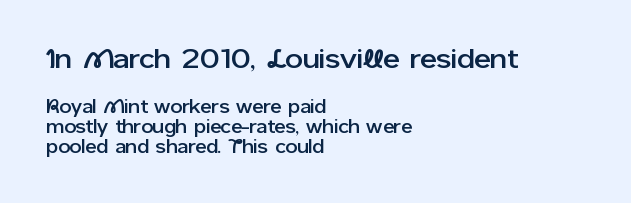
The tracking reads as untouched default to a designer's eye. Unlike a traditional serif, this face leaves its strokes unadorned. Horizontal bands of white between lines are thin slivers. Unmarked baselines from the first word to the last. Note the varied advance widths — an 'i' is clearly narrower than an 'm'.
